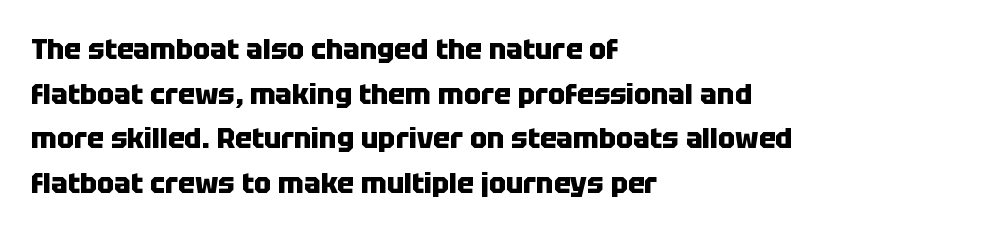
Q: Is the text bold? A: Yes.
Q: Is the text italic (slanted)? A: No, it is upright.
Q: Is the typeface a serif or a sans-serif typeface? A: Sans-serif.
Q: Is the text underlined? A: No.
Q: How is the paragraph aligned? A: Left-aligned.
Q: Is the spacing between letters normal or unusually wide? A: Normal.
Q: Is the spacing between lines tight, normal or loose? A: Normal.
Q: Width (condensed, normal, or wide)? A: Normal.
Q: Stroke contrast? A: Low.
Q: x-height? A: Large.
Q: Monospaced? A: No.
